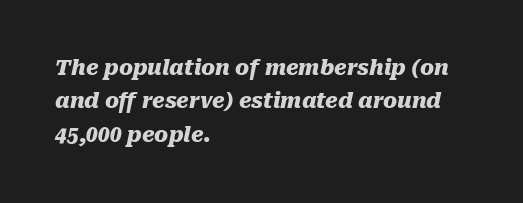
The image shows 21 px bold type, italic (leaning right); set left-aligned, normal line spacing (1.59x), normal letter spacing, not underlined.
